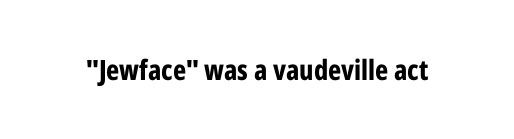
Q: Is the text bold? A: Yes.
Q: Is the text italic (slanted)? A: No, it is upright.
Q: Is the typeface a serif or a sans-serif typeface? A: Sans-serif.
Q: Is the text underlined? A: No.
Q: Is the spacing between letters normal or unusually wide? A: Normal.
Q: Width (condensed, normal, or wide)? A: Condensed.
Q: Stroke contrast? A: Low.
Q: x-height? A: Medium.
Q: Monospaced? A: No.
